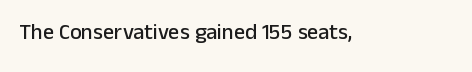
The image shows 22 px text type, upright; set normal letter spacing, not underlined.
